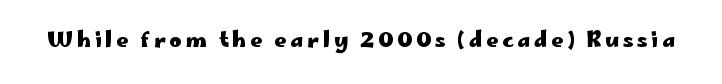
Pretty heavy lettering here — definitely bold. The passage shown is not underscored anywhere. Do the letters lean? They stand straight.
